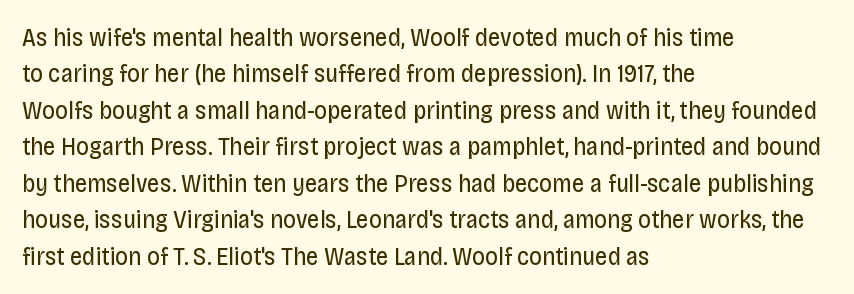
{"italic": "no", "bold": "no", "underline": "no", "align": "left", "line_spacing": "normal", "line_spacing_ratio": 1.46, "letter_spacing": "normal", "letter_spacing_em": 0.0, "glyph_px": 25}
